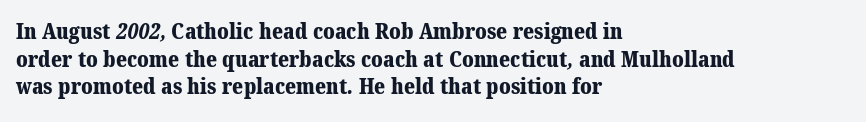
The image shows 21 px bold type; set left-aligned, normal line spacing (1.31x), normal letter spacing, not underlined.
